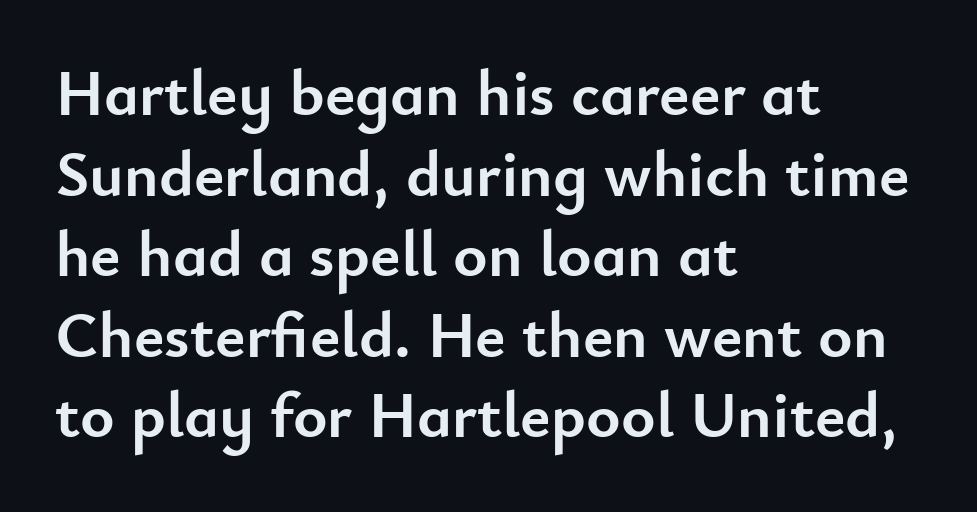
Posture: vertical. This sample is left-justified, so line endings fall wherever the words run out. Each letter keeps its own natural width here, so spacing adapts to shape. The horizontal fit of the characters is conventional and even. The zone under the glyphs is completely vacant. Every letter is thick-stroked: bold, no question.
